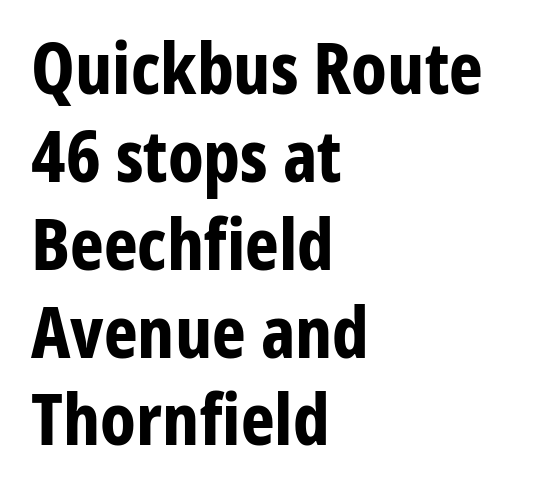
Look at the tracking — it's just the regular setting, nothing added. These lines stack with their left ends in a neat column. Plain, unruled lines of type. The passage shown is typed in a proportional face where columns would drift. Strong, thick strokes mark this as bold type. This is roman type, the default non-slanted kind.
